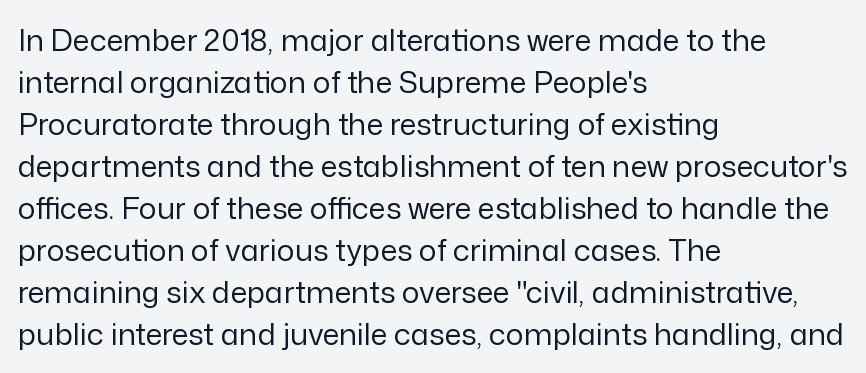
This rendering employs a face without finishing strokes, i.e., a sans-serif. Type without underlining. A typesetter would mark this as roman, not italic. Counters stay open thanks to moderate or lighter strokes. Is this a fixed-width face? No — the glyphs have proportional, varying widths.
